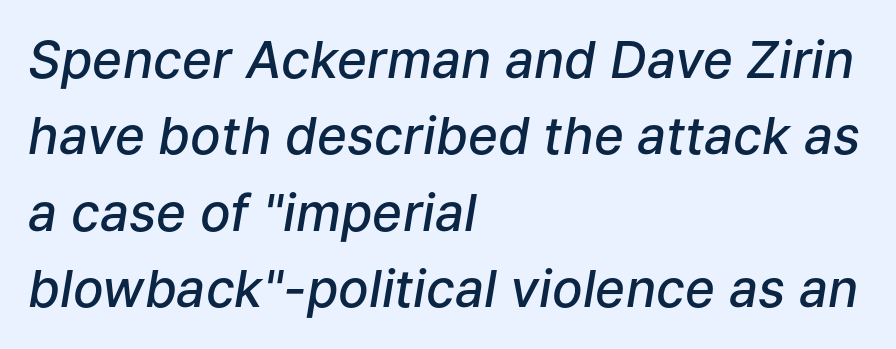
Line spacing here is normal. The letters advance in unequal steps, a hallmark of proportional type. The setting favours the left margin, as ordinary paragraphs usually do. Type without underlining. Words appear dense and cohesive because spacing is normal. The lettering tilts uniformly, giving the passage an italic look.
